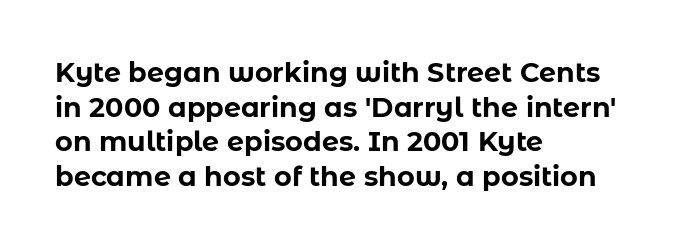
Q: Is the text bold? A: Yes.
Q: Is the text italic (slanted)? A: No, it is upright.
Q: Is the text underlined? A: No.
Q: How is the paragraph aligned? A: Left-aligned.
Q: Is the spacing between letters normal or unusually wide? A: Normal.
Q: Is the spacing between lines tight, normal or loose? A: Normal.
